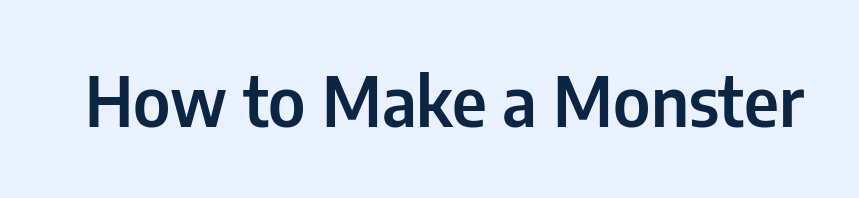
Q: Is the text italic (slanted)? A: No, it is upright.
Q: Is the typeface a serif or a sans-serif typeface? A: Sans-serif.
Q: Is the text underlined? A: No.
Q: Is the spacing between letters normal or unusually wide? A: Normal.
Q: Width (condensed, normal, or wide)? A: Condensed.
Q: Stroke contrast? A: Low.
Q: x-height? A: Medium.
Q: Monospaced? A: No.
